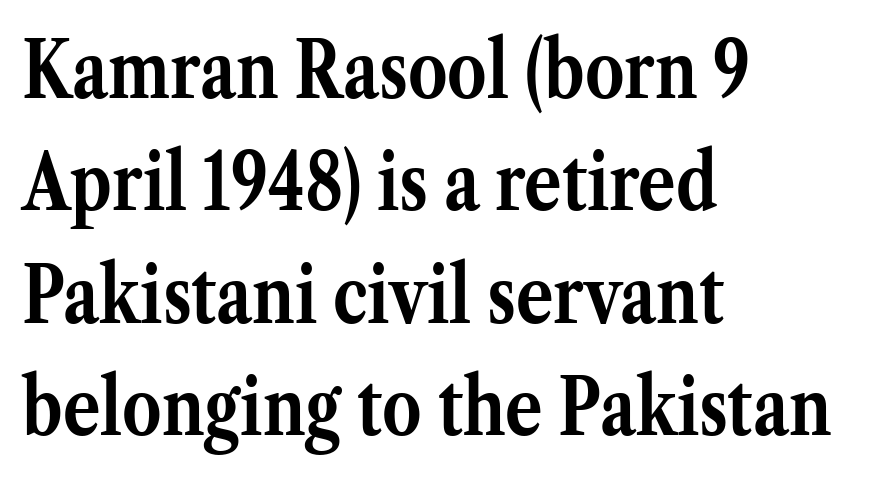
Horizontally, the lines are justified to the leading edge only. Upright lettering throughout. Whoever set this chose a conventional vertical rhythm. Students, note that the glyphs here touch the page at normal intervals. Examine the stroke ends and you'll spot serifs.
